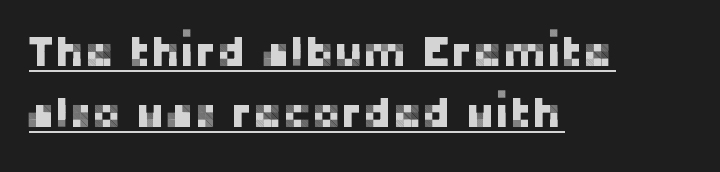
The image shows 44 px sans-serif type, upright; set left-aligned, normal line spacing (1.39x), normal letter spacing, underlined; low stroke contrast and a medium x-height.
